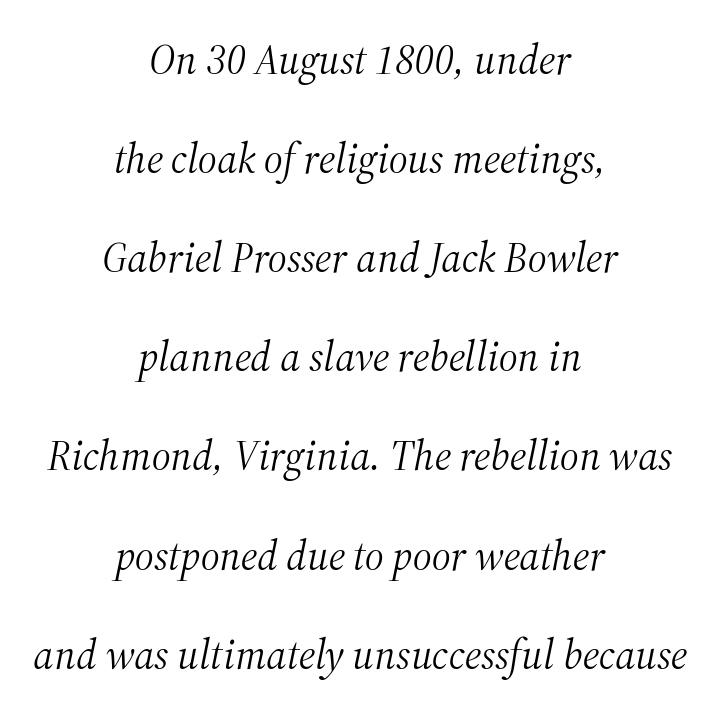
This sample uses a serif face. This is not heavy type; no bold has been used. The designer dialed line spacing up above the default. Spacing between characters is what you'd get straight out of the box. Think of a printed novel: that variable character pitch is what you see here.
